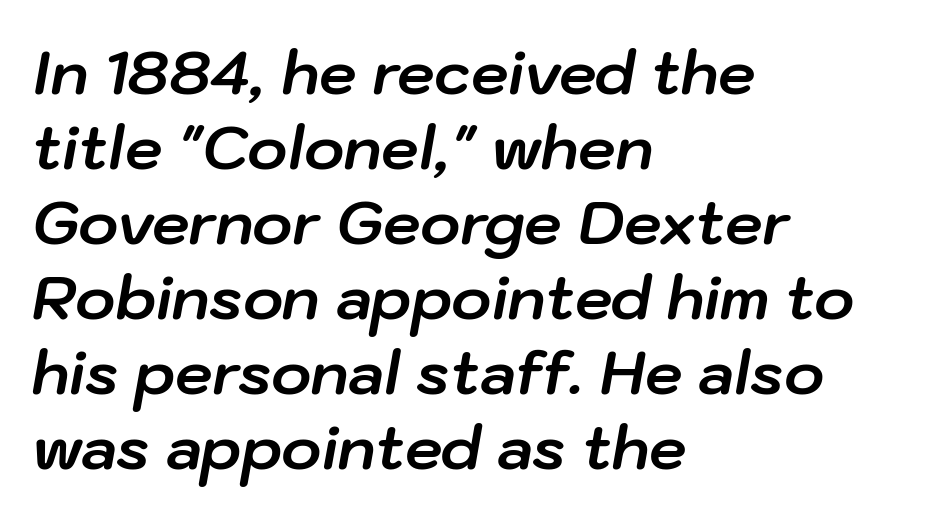
Q: Is the text bold? A: Yes.
Q: Is the text italic (slanted)? A: Yes, it leans right by about 10 degrees.
Q: Is the text underlined? A: No.
Q: How is the paragraph aligned? A: Left-aligned.
Q: Is the spacing between letters normal or unusually wide? A: Normal.
Q: Is the spacing between lines tight, normal or loose? A: Normal.
Q: Width (condensed, normal, or wide)? A: Normal.
Q: Stroke contrast? A: Low.
Q: x-height? A: Medium.
Q: Monospaced? A: No.
